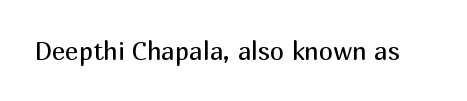
The image shows 25 px text type, upright; set normal letter spacing, not underlined.
